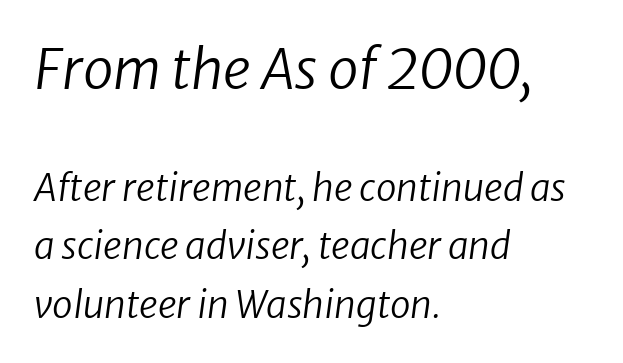
{"serif": "no", "bold": "no", "weight": "regular", "width": "normal", "stroke_contrast": "low", "x_height": "medium", "monospaced": "no", "underline": "no", "align": "left", "line_spacing": "normal", "line_spacing_ratio": 1.57, "letter_spacing": "normal", "letter_spacing_em": 0.0, "larger_block": "first", "size_ratio": 1.49, "glyph_px": 55}
